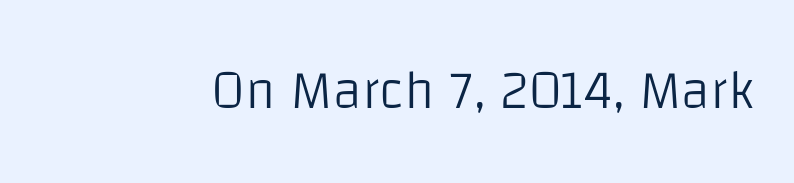
{"serif": "no", "italic": "no", "bold": "no", "weight": "light", "width": "normal", "stroke_contrast": "low", "x_height": "large", "monospaced": "no", "underline": "no", "letter_spacing": "normal", "letter_spacing_em": 0.0, "glyph_px": 54}
